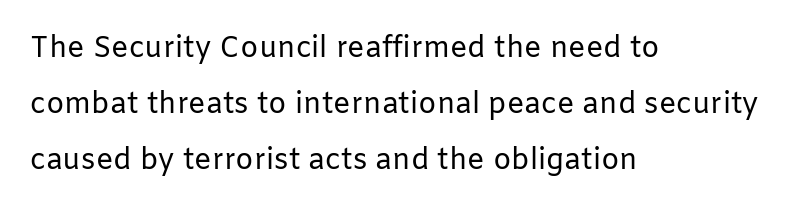
The image shows 29 px regular-weight sans-serif type, upright; set left-aligned, loose line spacing (1.93x), normal letter spacing, not underlined; low stroke contrast and a medium x-height.
